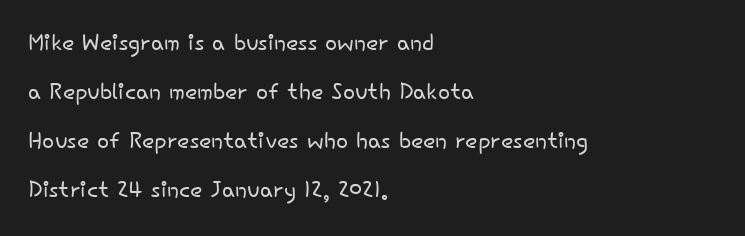
Q: Is the text bold? A: No.
Q: Is the text italic (slanted)? A: No, it is upright.
Q: Is the typeface a serif or a sans-serif typeface? A: Sans-serif.
Q: Is the text underlined? A: No.
Q: How is the paragraph aligned? A: Left-aligned.
Q: Is the spacing between letters normal or unusually wide? A: Normal.
Q: Is the spacing between lines tight, normal or loose? A: Normal.
Q: Width (condensed, normal, or wide)? A: Normal.
Q: Stroke contrast? A: Low.
Q: x-height? A: Small.
Q: Monospaced? A: No.
